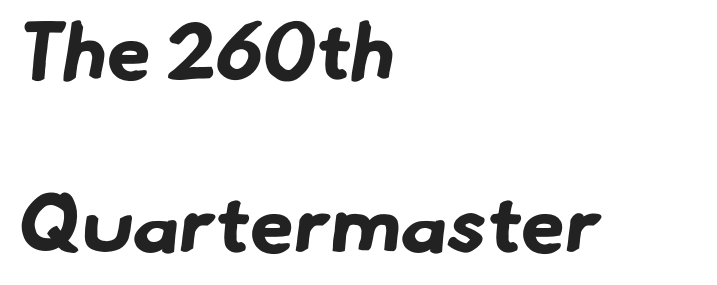
Q: Is the text bold? A: Yes.
Q: Is the typeface a serif or a sans-serif typeface? A: Sans-serif.
Q: Is the text underlined? A: No.
Q: How is the paragraph aligned? A: Left-aligned.
Q: Is the spacing between letters normal or unusually wide? A: Normal.
Q: Is the spacing between lines tight, normal or loose? A: Loose.
Q: Width (condensed, normal, or wide)? A: Normal.
Q: Stroke contrast? A: Low.
Q: x-height? A: Small.
Q: Monospaced? A: No.
